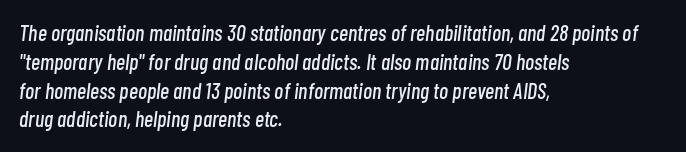
{"italic": "yes", "lean": "right", "slant_degrees": 7, "underline": "no", "align": "left", "line_spacing": "normal", "line_spacing_ratio": 1.31, "letter_spacing": "normal", "letter_spacing_em": 0.0, "glyph_px": 22}
